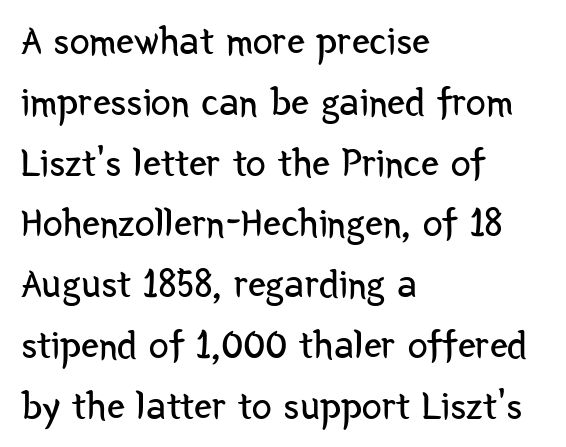
The image shows 40 px regular-weight, condensed sans-serif type, upright; set left-aligned, normal line spacing (1.52x), normal letter spacing, not underlined; low stroke contrast and a medium x-height.
